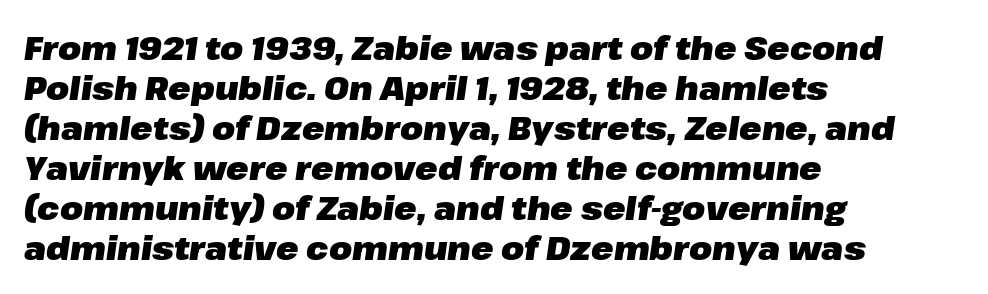
The letters advance in unequal steps, a hallmark of proportional type. The glyphs have the mass of a bold cut. Horizontal alignment here is leftward, the default for most running prose. Plain, unruled lines of type.
